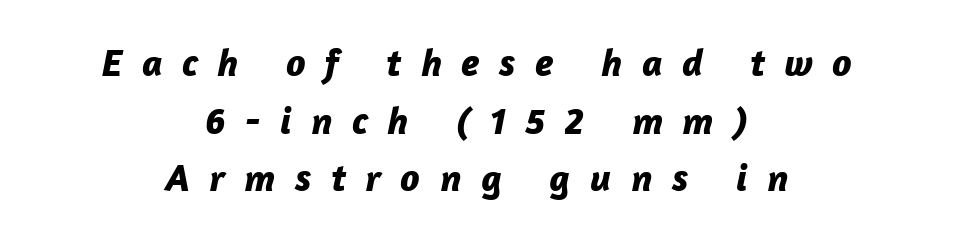
The image shows 39 px bold type, italic (leaning right); set centered, normal line spacing (1.48x), unusually wide letter spacing (+0.5 em), not underlined; low stroke contrast and a medium x-height.
